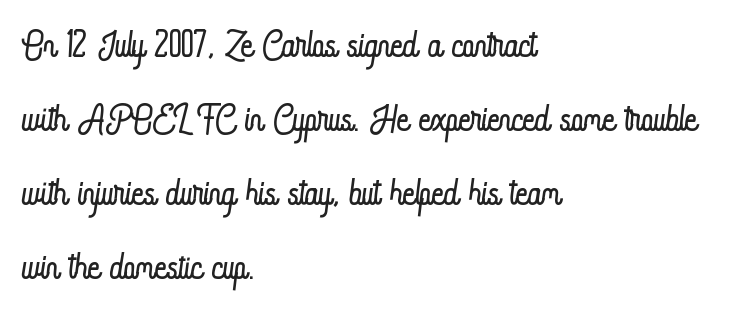
Line spacing here is normal. Think of a printed novel: that variable character pitch is what you see here. Casual observation: everything's shoved over to the left. No word sits above an underline. Compared with typical body copy, the letter spacing here is the same.
